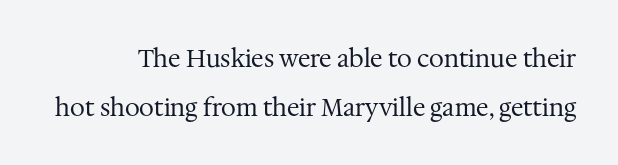
The image shows 24 px text type, upright; set loose line spacing (2.04x), normal letter spacing, not underlined.
